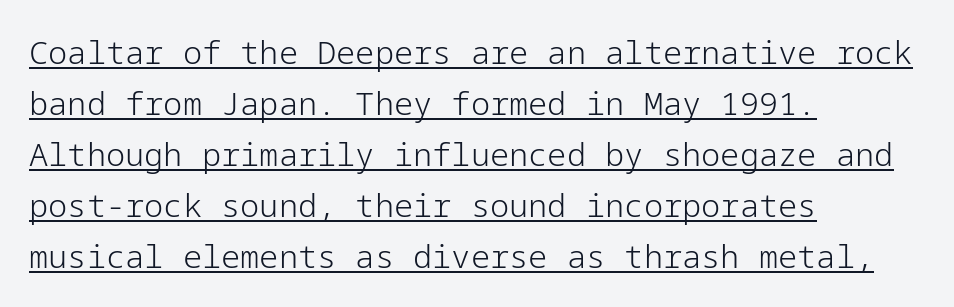
{"serif": "no", "italic": "no", "bold": "no", "weight": "light", "width": "normal", "stroke_contrast": "low", "x_height": "medium", "underline": "yes", "align": "left", "line_spacing": "normal", "line_spacing_ratio": 1.59, "letter_spacing": "normal", "letter_spacing_em": 0.0, "glyph_px": 32}
